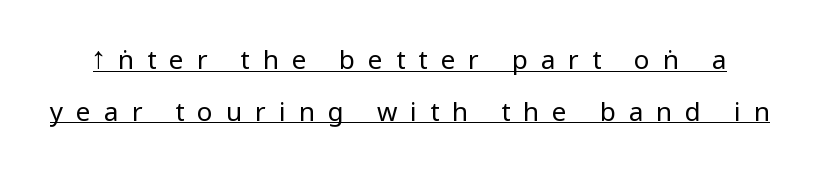
The image shows 26 px text type, upright; set loose line spacing (1.99x), unusually wide letter spacing (+0.5 em), underlined.
